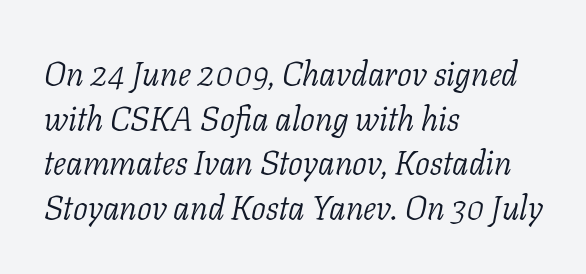
{"serif": "yes", "italic": "yes", "lean": "right", "slant_degrees": 11, "bold": "no", "weight": "light", "width": "normal", "stroke_contrast": "low", "x_height": "medium", "monospaced": "no", "underline": "no", "align": "left", "line_spacing": "normal", "line_spacing_ratio": 1.35, "letter_spacing": "normal", "letter_spacing_em": 0.0, "glyph_px": 33}
